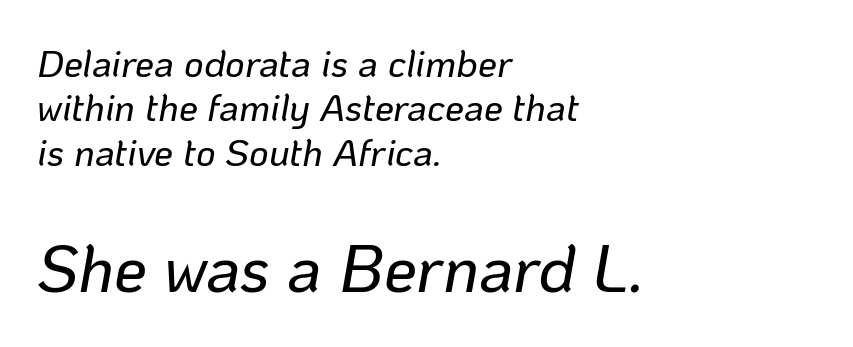
{"italic": "yes", "lean": "right", "slant_degrees": 10, "width": "normal", "stroke_contrast": "low", "x_height": "medium", "monospaced": "no", "underline": "no", "align": "left", "line_spacing_ratio": 1.17, "letter_spacing": "normal", "letter_spacing_em": 0.0, "larger_block": "second", "size_ratio": 1.74, "glyph_px": 66}
